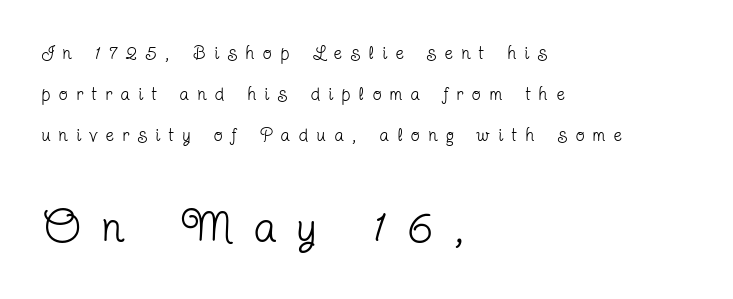
The image shows 44 px regular-weight, condensed serif type, upright; set left-aligned, loose line spacing (2.27x), unusually wide letter spacing (+0.49 em), not underlined; the second (bottom) block is 2.44x larger; low stroke contrast and a medium x-height.
